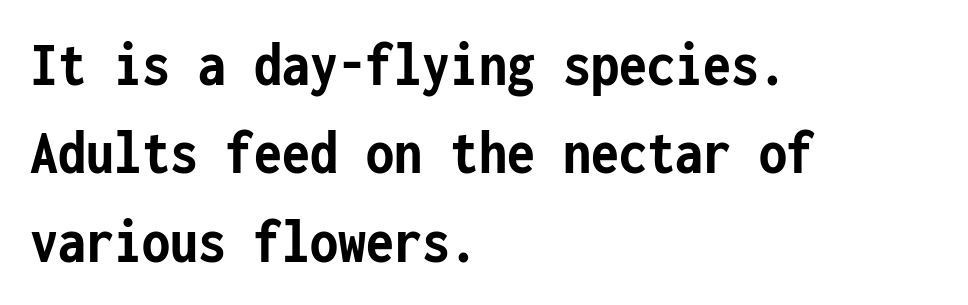
{"serif": "no", "italic": "no", "bold": "yes", "weight": "semibold", "width": "condensed", "stroke_contrast": "low", "x_height": "medium", "monospaced": "yes", "underline": "no", "align": "left", "line_spacing": "normal", "line_spacing_ratio": 1.38, "letter_spacing": "normal", "letter_spacing_em": 0.0, "glyph_px": 64}
